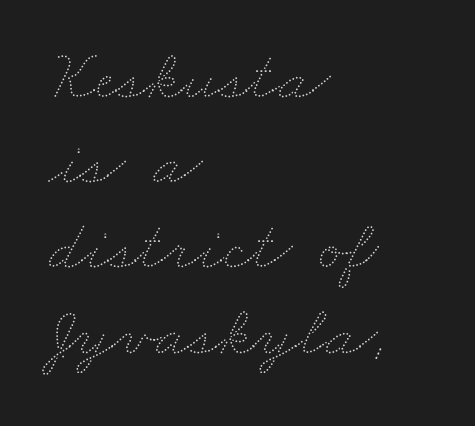
The image shows 71 px thin, wide type; set left-aligned, line spacing 1.2x, normal letter spacing, not underlined; medium stroke contrast and a small x-height.
